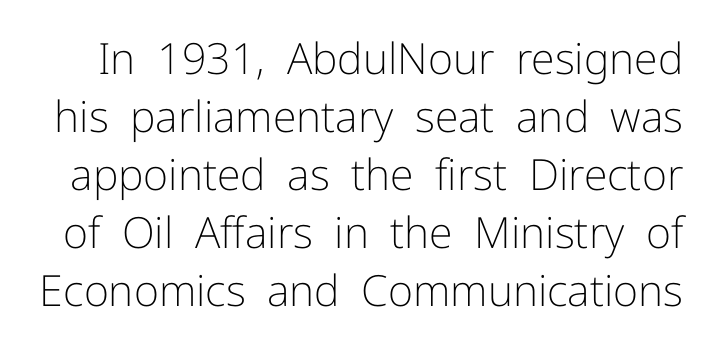
The image shows 43 px light sans-serif type, upright; set normal line spacing (1.35x), normal letter spacing, not underlined; low stroke contrast and a medium x-height.
